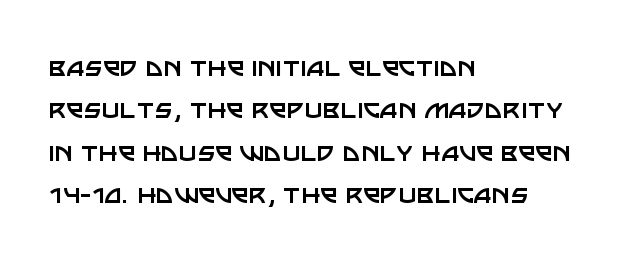
{"serif": "no", "italic": "no", "bold": "no", "weight": "regular", "width": "normal", "stroke_contrast": "low", "x_height": "large", "monospaced": "no", "underline": "no", "align": "left", "line_spacing": "normal", "line_spacing_ratio": 1.37, "letter_spacing": "normal", "letter_spacing_em": 0.0, "glyph_px": 31}
